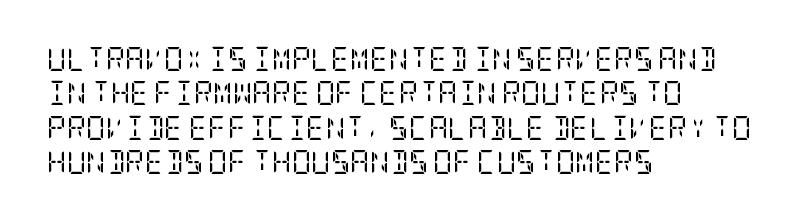
Q: Is the text bold? A: No.
Q: Is the text italic (slanted)? A: No, it is upright.
Q: Is the text underlined? A: No.
Q: How is the paragraph aligned? A: Left-aligned.
Q: Is the spacing between letters normal or unusually wide? A: Normal.
Q: Is the spacing between lines tight, normal or loose? A: Normal.
